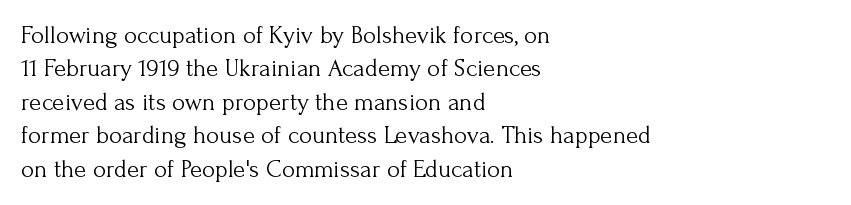
{"italic": "no", "bold": "no", "underline": "no", "align": "left", "line_spacing": "normal", "line_spacing_ratio": 1.34, "letter_spacing": "normal", "letter_spacing_em": 0.0, "glyph_px": 25}
